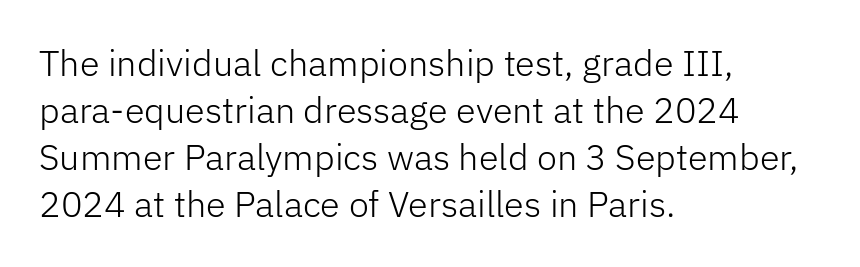
Quick note: underline off. Posture: vertical. Looks like regular typesetting: each glyph gets only the width it needs. Stroke thickness stays within the range of a standard reading face or lighter.
